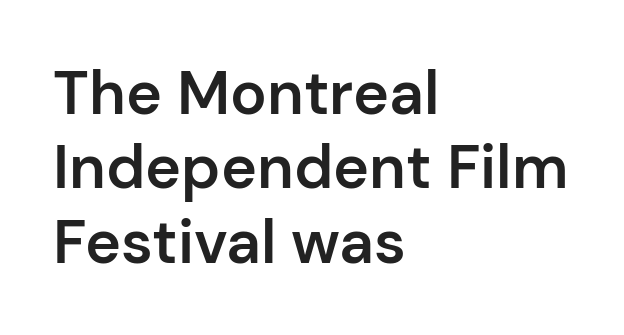
The image shows 61 px semibold sans-serif type, upright; set left-aligned, line spacing 1.22x, normal letter spacing, not underlined; low stroke contrast and a medium x-height.
